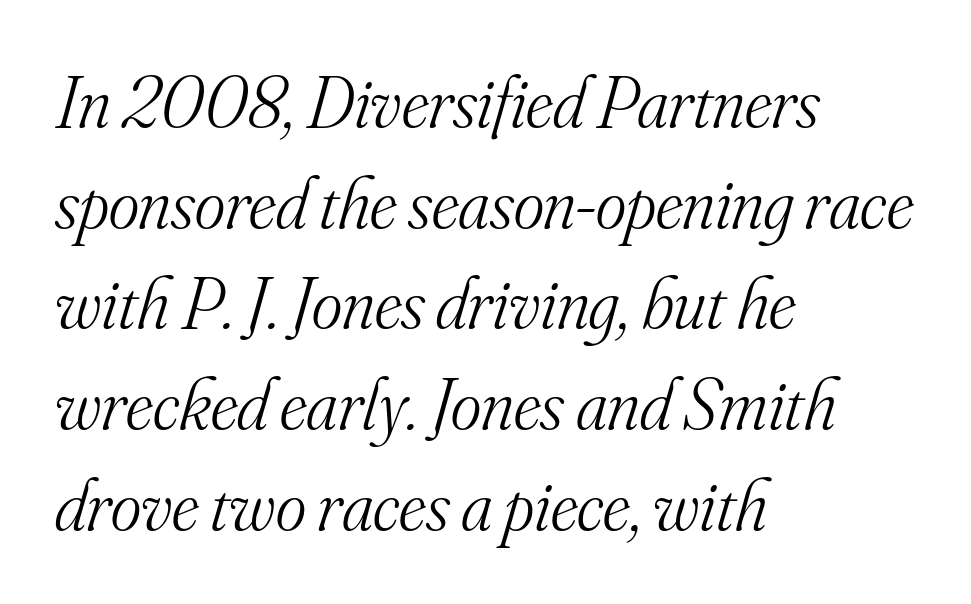
The glyphs in this specimen are seriffed. Nobody touched the tracking dial on this one. Honestly, the row spacing looks completely unremarkable. Is this a fixed-width face? No — the glyphs have proportional, varying widths. Each row of text sits above clean, open space.
